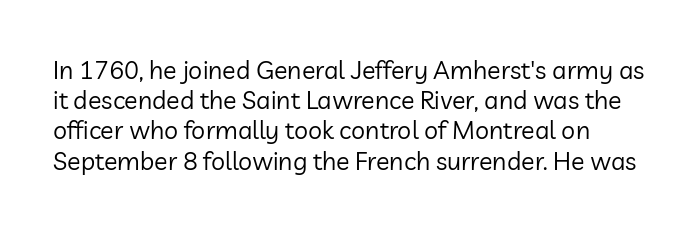
Q: Is the text bold? A: No.
Q: Is the text italic (slanted)? A: No, it is upright.
Q: Is the text underlined? A: No.
Q: Is the spacing between letters normal or unusually wide? A: Normal.
